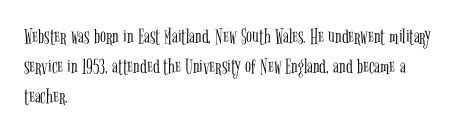
Q: Is the text bold? A: No.
Q: Is the text italic (slanted)? A: No, it is upright.
Q: Is the text underlined? A: No.
Q: How is the paragraph aligned? A: Left-aligned.
Q: Is the spacing between letters normal or unusually wide? A: Normal.
Q: Is the spacing between lines tight, normal or loose? A: Normal.
